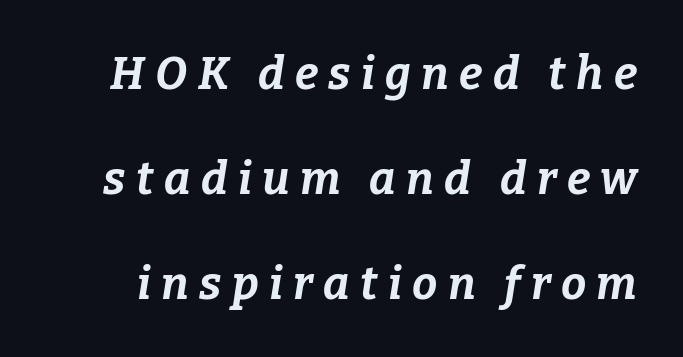
{"italic": "yes", "lean": "right", "slant_degrees": 9, "bold": "yes", "weight": "bold", "width": "normal", "stroke_contrast": "low", "x_height": "medium", "monospaced": "no", "underline": "no", "line_spacing": "loose", "line_spacing_ratio": 2.33, "letter_spacing": "wide", "letter_spacing_em": 0.23, "glyph_px": 45}
